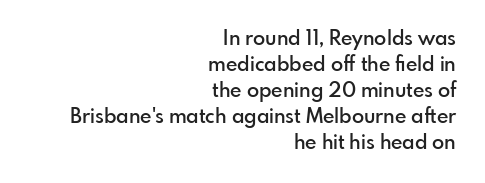
Leading matches the norm, producing a regular column. No italicization has been applied; the sample stays upright. Check under the words: just untouched page. Short note: letters normally spaced. Typesetter's note: demi weight, one step under bold. Is the block centered? No — it sits flush against the right margin.
